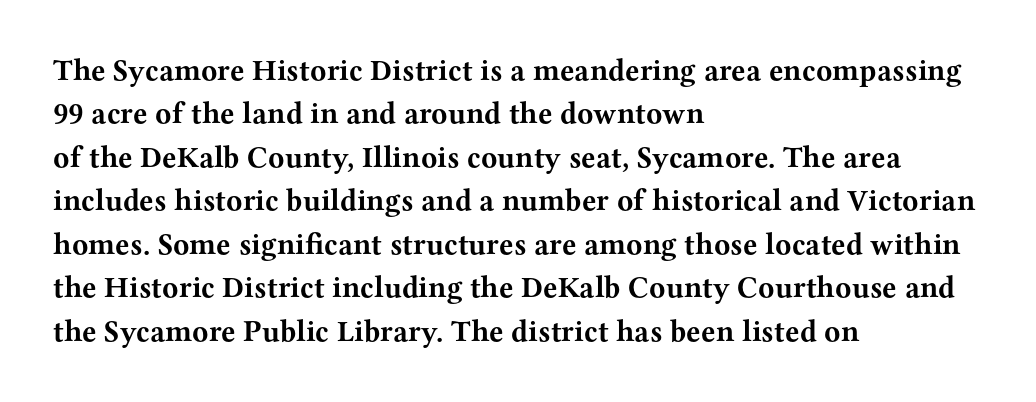
The area under the type is left untouched. The axis of the letterforms is exactly vertical. Every row of glyphs begins at an identical x-position on the left. Old-style or modern, the face here clearly has serifs.
